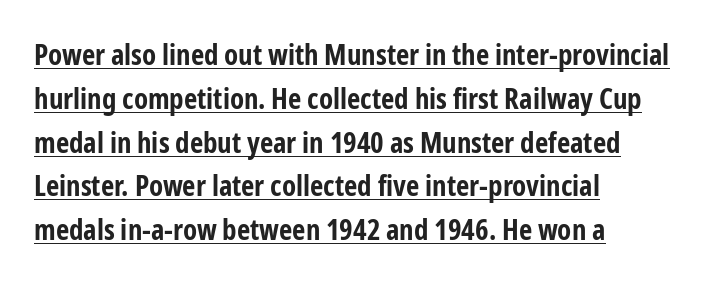
{"serif": "no", "italic": "no", "bold": "yes", "weight": "bold", "width": "condensed", "stroke_contrast": "low", "x_height": "medium", "monospaced": "no", "underline": "yes", "align": "left", "line_spacing": "normal", "line_spacing_ratio": 1.51, "letter_spacing": "normal", "letter_spacing_em": 0.0, "glyph_px": 29}
